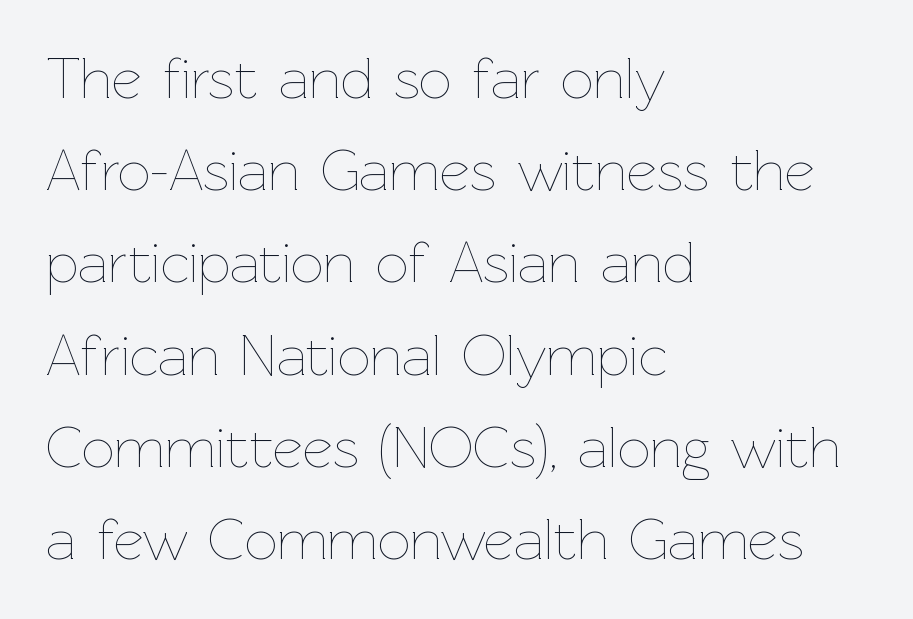
The image shows 58 px thin type, upright; set left-aligned, normal line spacing (1.59x), normal letter spacing, not underlined; low stroke contrast and a medium x-height.
